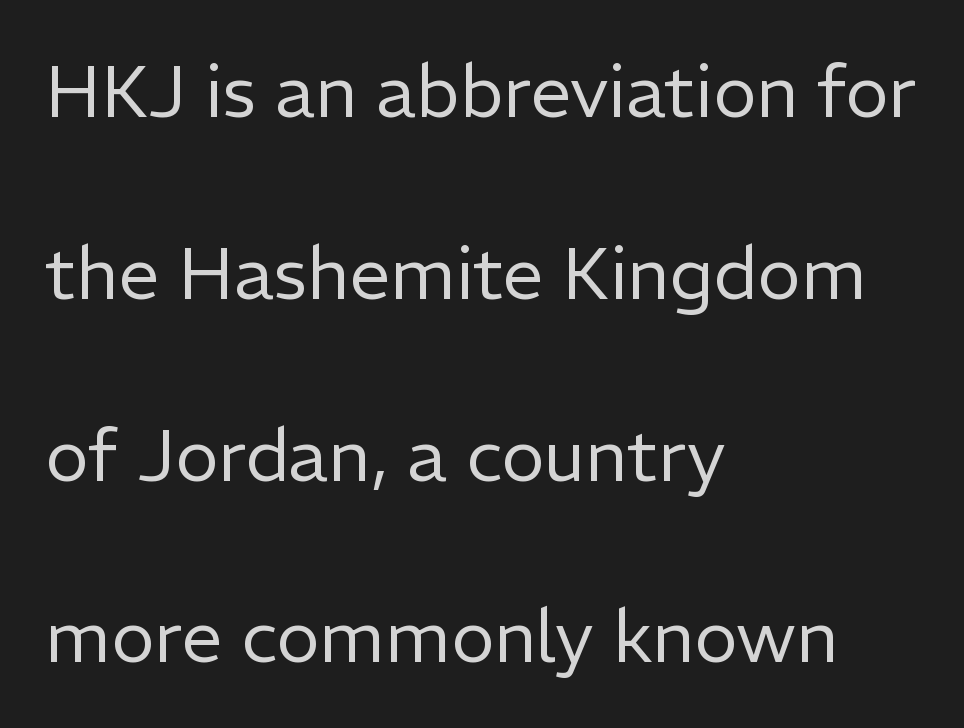
{"serif": "no", "italic": "no", "bold": "no", "weight": "regular", "width": "normal", "stroke_contrast": "low", "x_height": "medium", "monospaced": "no", "underline": "no", "align": "left", "line_spacing": "loose", "line_spacing_ratio": 2.49, "letter_spacing": "normal", "letter_spacing_em": 0.0, "glyph_px": 73}
